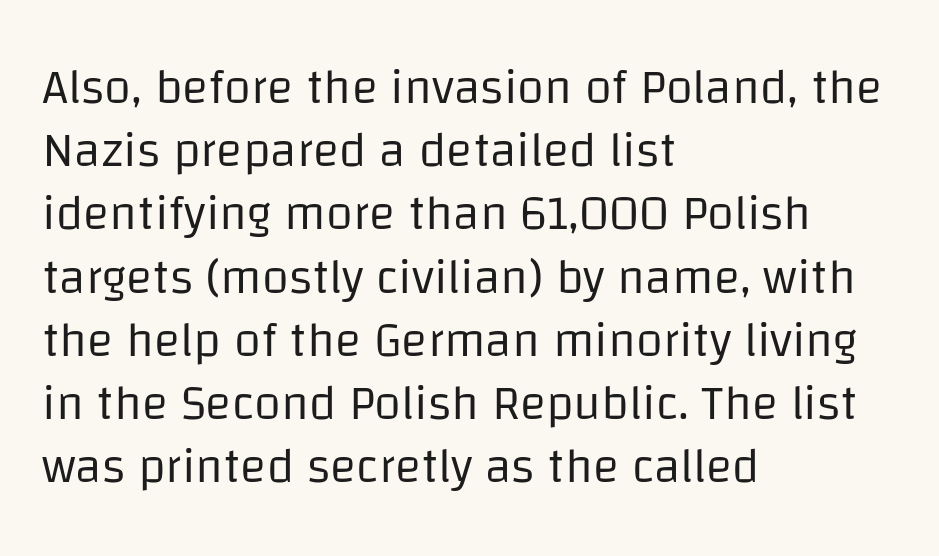
The letterforms sit shoulder to shoulder at normal distance. If you measured baseline to baseline, you'd find a middling distance. The space directly below the letters is spotless. Left-aligned paragraph, ragged on the right.
